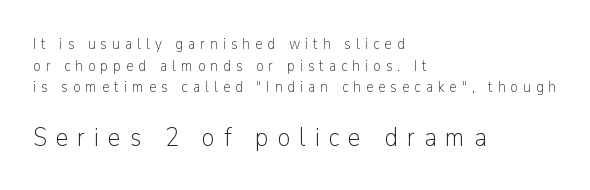
It's the straight-up-and-down kind of type. These lines stack with their left ends in a neat column. Successive baselines arrive at the customary interval. The letterforms stand isolated, each surrounded by extra space.
